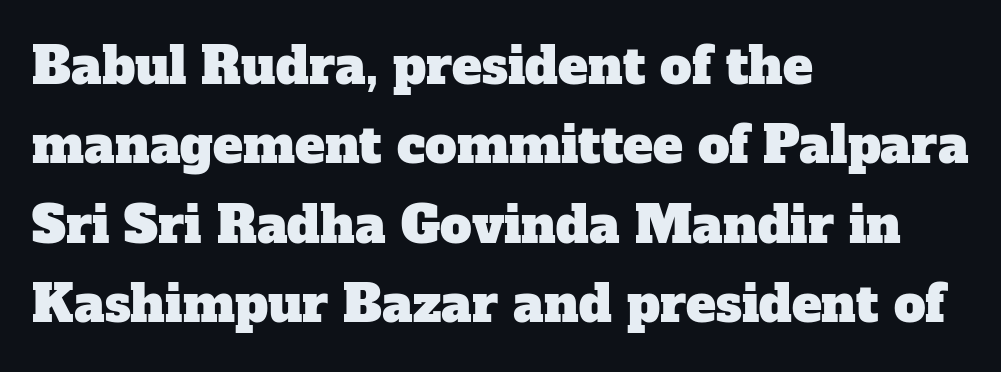
Q: Is the typeface a serif or a sans-serif typeface? A: Serif.
Q: Is the text underlined? A: No.
Q: How is the paragraph aligned? A: Left-aligned.
Q: Is the spacing between letters normal or unusually wide? A: Normal.
Q: Is the spacing between lines tight, normal or loose? A: Normal.
Q: Width (condensed, normal, or wide)? A: Normal.
Q: Stroke contrast? A: Low.
Q: x-height? A: Medium.
Q: Monospaced? A: No.
